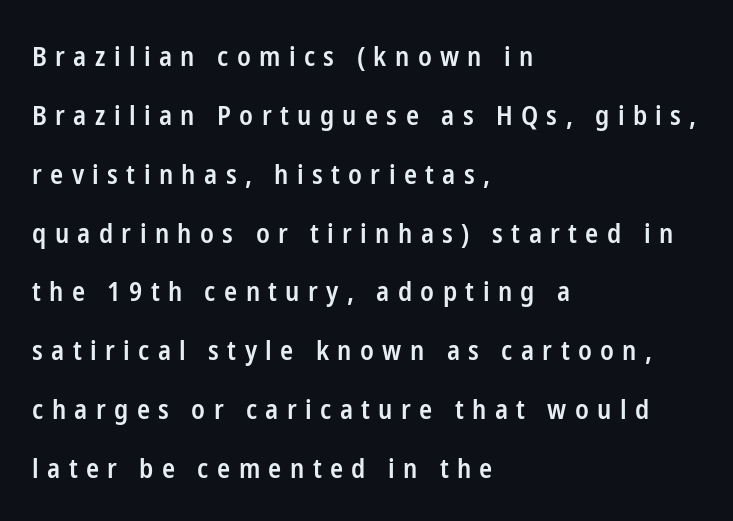
Q: Is the text bold? A: Semi-bold.
Q: Is the text italic (slanted)? A: No, it is upright.
Q: Is the text underlined? A: No.
Q: How is the paragraph aligned? A: Left-aligned.
Q: Is the spacing between letters normal or unusually wide? A: Unusually wide.
Q: Is the spacing between lines tight, normal or loose? A: Loose.
